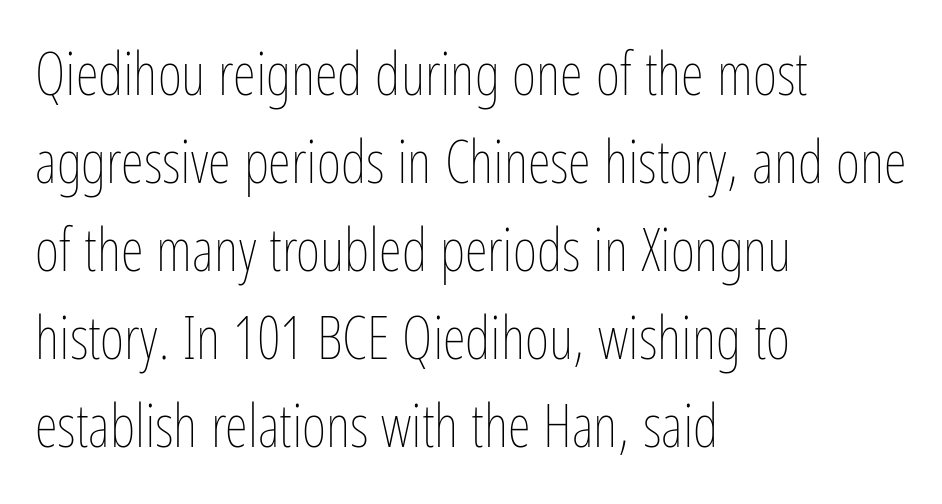
Each word holds together tightly as a unit, with standard inter-letter gaps. These lines were composed using upright roman letters. The leading is moderate, giving the passage an even texture. Beneath every word, the page is bare. Caption: face not bold, strokes unweighted.
